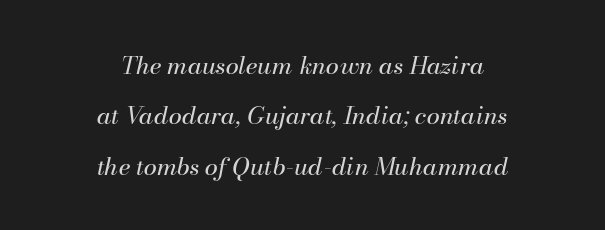
{"italic": "yes", "lean": "right", "slant_degrees": 13, "bold": "no", "underline": "no", "align": "center", "line_spacing": "loose", "line_spacing_ratio": 2.1, "letter_spacing": "normal", "letter_spacing_em": 0.0, "glyph_px": 24}
